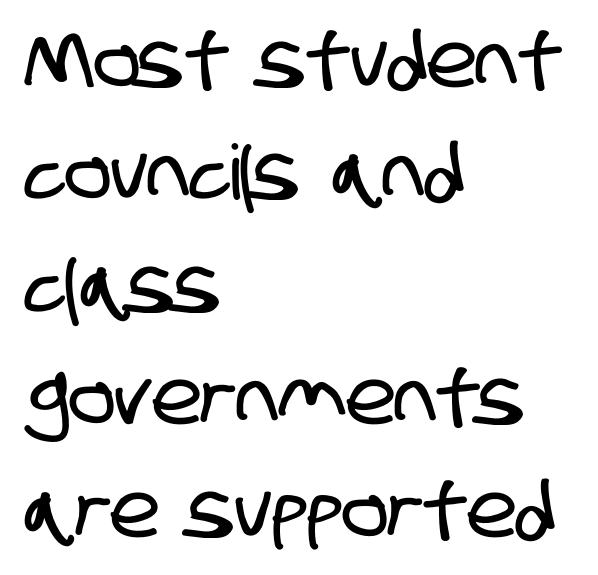
Q: Is the typeface a serif or a sans-serif typeface? A: Sans-serif.
Q: Is the text underlined? A: No.
Q: How is the paragraph aligned? A: Left-aligned.
Q: Is the spacing between letters normal or unusually wide? A: Normal.
Q: Is the spacing between lines tight, normal or loose? A: Normal.
Q: Width (condensed, normal, or wide)? A: Condensed.
Q: Stroke contrast? A: Low.
Q: x-height? A: Large.
Q: Monospaced? A: No.
